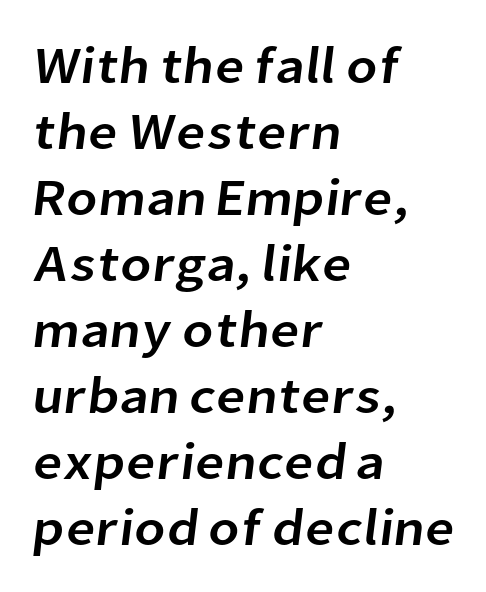
{"serif": "no", "width": "normal", "stroke_contrast": "low", "x_height": "medium", "monospaced": "no", "underline": "no", "align": "left", "line_spacing": "normal", "line_spacing_ratio": 1.27, "letter_spacing": "normal", "letter_spacing_em": 0.0, "glyph_px": 52}
